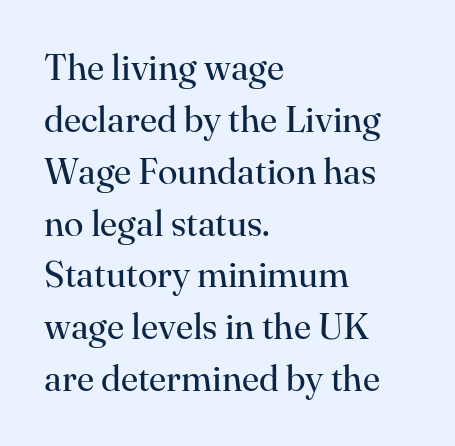
Q: Is the text bold? A: No.
Q: Is the text italic (slanted)? A: No, it is upright.
Q: Is the typeface a serif or a sans-serif typeface? A: Serif.
Q: Is the text underlined? A: No.
Q: How is the paragraph aligned? A: Left-aligned.
Q: Is the spacing between letters normal or unusually wide? A: Normal.
Q: Is the spacing between lines tight, normal or loose? A: Normal.
Q: Width (condensed, normal, or wide)? A: Normal.
Q: Stroke contrast? A: High.
Q: x-height? A: Small.
Q: Monospaced? A: No.
